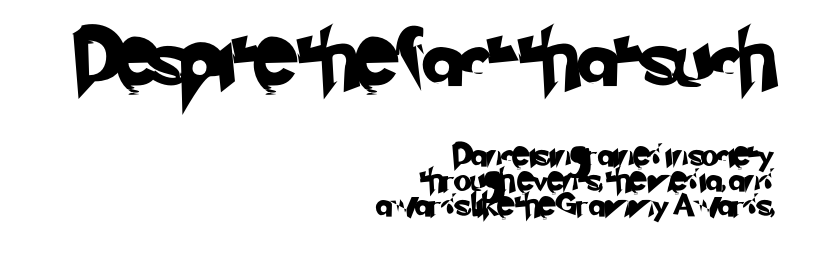
The image shows 57 px sans-serif type; set right-aligned, tight line spacing (1.09x), normal letter spacing, not underlined; the first (top) block is 2.48x larger; low stroke contrast and a small x-height.
